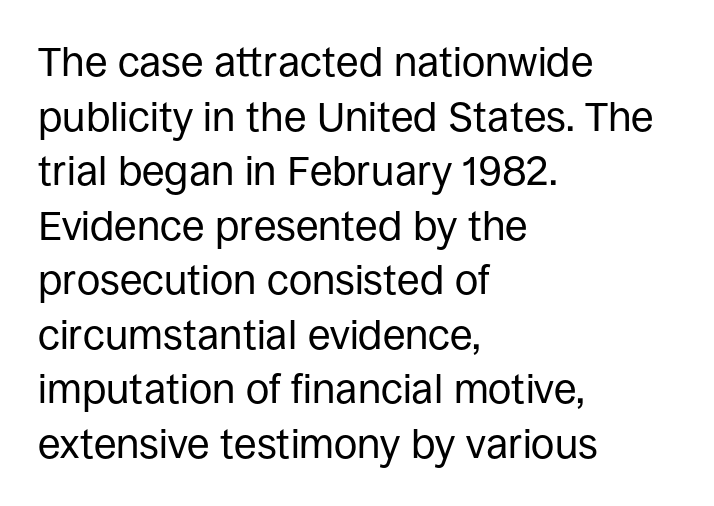
{"serif": "no", "italic": "no", "bold": "no", "weight": "regular", "width": "normal", "stroke_contrast": "low", "x_height": "large", "monospaced": "no", "underline": "no", "align": "left", "line_spacing": "normal", "line_spacing_ratio": 1.33, "letter_spacing": "normal", "letter_spacing_em": 0.0, "glyph_px": 41}
